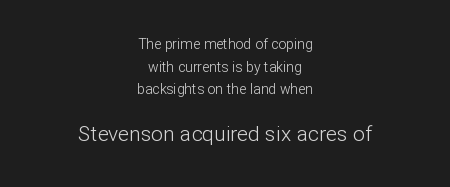
The image shows 21 px text type, upright; set centered, normal line spacing (1.62x), normal letter spacing, not underlined; the second (bottom) block is 1.5x larger.
